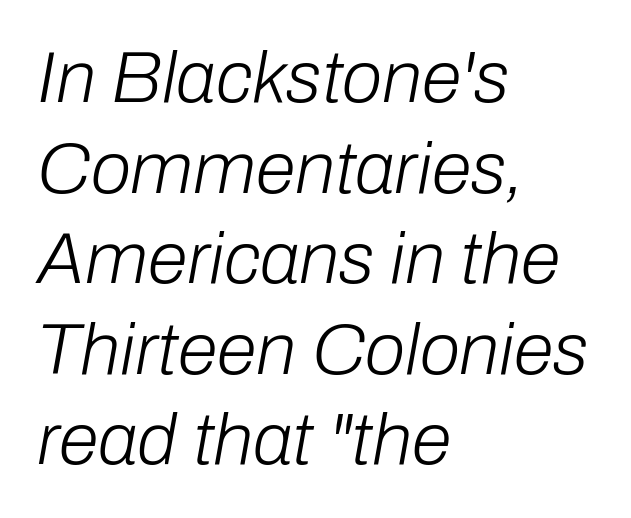
Varying glyph widths throughout — classic text-font behaviour. Summary of weight: not heavy and not bold. No extra tracking has been applied to these lines. Underline: absent. Emphasis-style slanted type is in use. The typesetter chose a ragged-right arrangement here.
